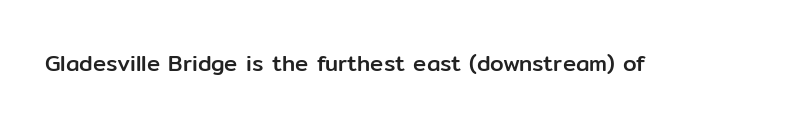
The image shows 22 px text type, upright; set normal letter spacing, not underlined.
